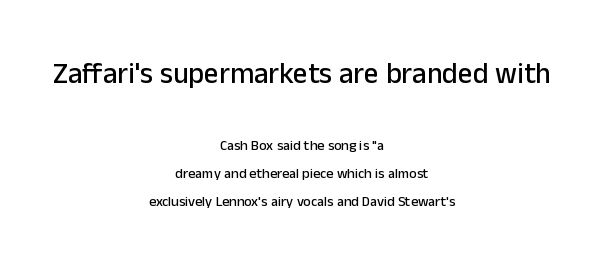
In terms of letterspacing, this is plain default setting. Check where the strokes stop: nothing finishes them off — pure sans. Notice how the stems are strictly vertical — no italics here. Does the bottom block carry the larger type? No, the top block does. A student would call this center alignment; a typographer would say set centered.
